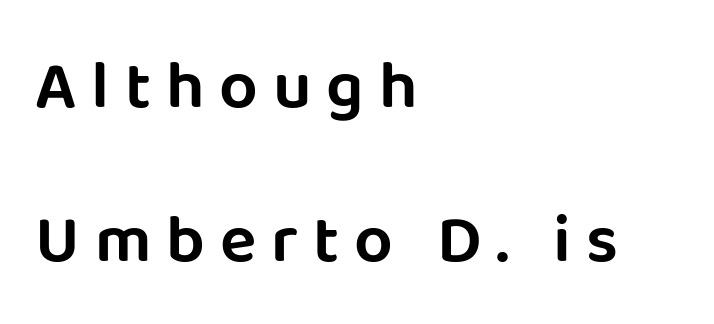
Q: Is the text italic (slanted)? A: No, it is upright.
Q: Is the typeface a serif or a sans-serif typeface? A: Sans-serif.
Q: Is the text underlined? A: No.
Q: How is the paragraph aligned? A: Left-aligned.
Q: Is the spacing between letters normal or unusually wide? A: Unusually wide.
Q: Is the spacing between lines tight, normal or loose? A: Loose.
Q: Width (condensed, normal, or wide)? A: Normal.
Q: Stroke contrast? A: Low.
Q: x-height? A: Large.
Q: Monospaced? A: No.
